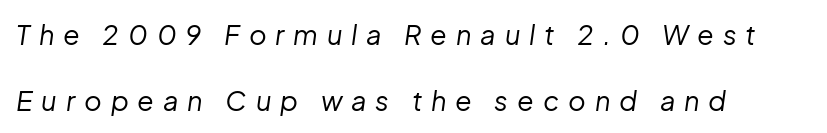
The face used here is rendered with a markedly widened letterfit. The foot of each line stays bare and open. Notice how the passage keeps a crisp vertical edge on the left only. Horizontal bands of white between lines are thick stripes. These lines were composed using italics.
